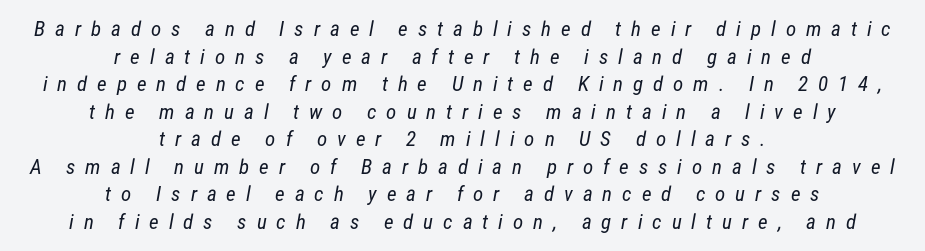
{"bold": "no", "underline": "no", "align": "center", "line_spacing": "normal", "line_spacing_ratio": 1.31, "letter_spacing": "wide", "letter_spacing_em": 0.47, "glyph_px": 21}
